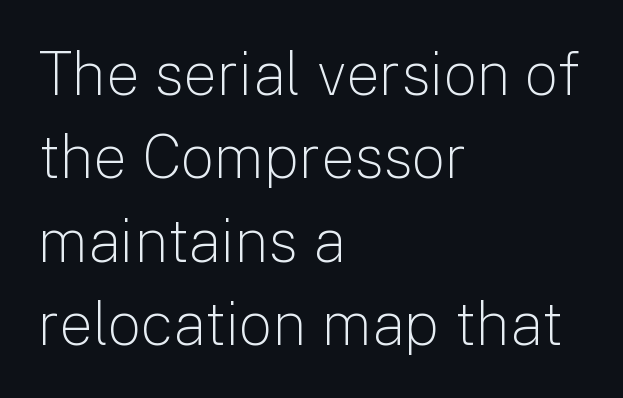
The image shows 60 px light sans-serif type, upright; set left-aligned, normal line spacing (1.39x), normal letter spacing, not underlined; low stroke contrast and a medium x-height.
